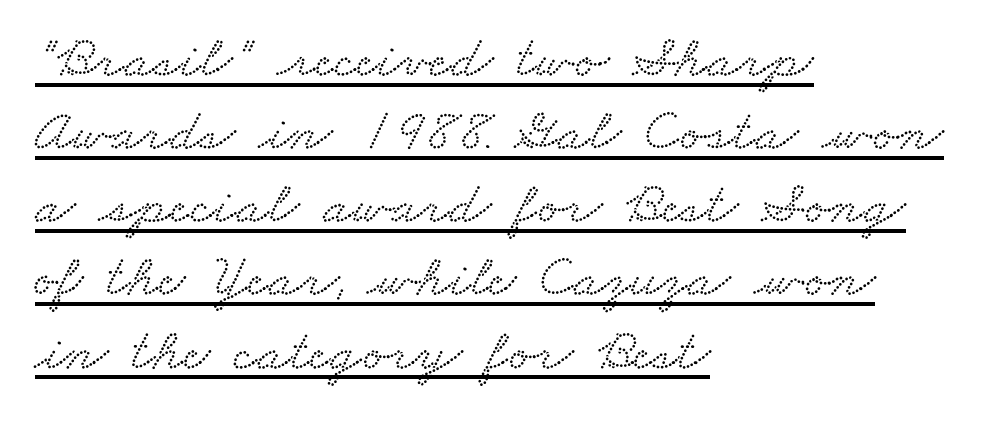
One-word summary of the alignment: left. A baseline rule has been typeset under these characters. The typeface chosen for these lines features serifs. The gaps between neighbouring characters are ordinary and unremarkable. The face used here is proportionally spaced, like ordinary book or web type.
